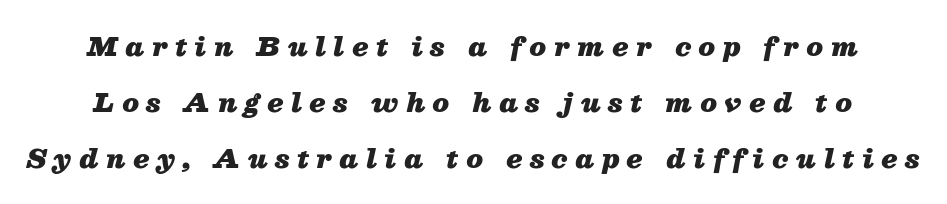
Q: Is the text bold? A: Yes.
Q: Is the text italic (slanted)? A: Yes, it leans right by about 13 degrees.
Q: Is the text underlined? A: No.
Q: Is the spacing between letters normal or unusually wide? A: Unusually wide.
Q: Is the spacing between lines tight, normal or loose? A: Loose.
